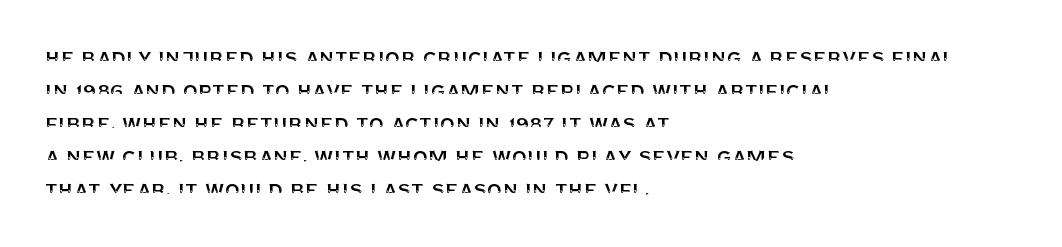
Q: Is the text italic (slanted)? A: No, it is upright.
Q: Is the text underlined? A: No.
Q: How is the paragraph aligned? A: Left-aligned.
Q: Is the spacing between letters normal or unusually wide? A: Normal.
Q: Is the spacing between lines tight, normal or loose? A: Normal.
